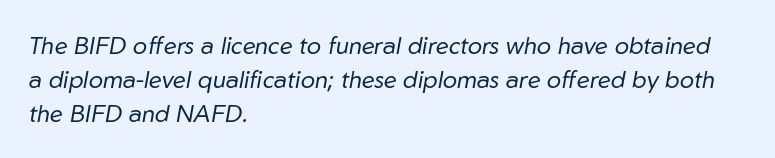
{"italic": "yes", "lean": "right", "slant_degrees": 10, "bold": "no", "underline": "no", "align": "left", "line_spacing": "normal", "line_spacing_ratio": 1.42, "letter_spacing": "normal", "letter_spacing_em": 0.0, "glyph_px": 24}
